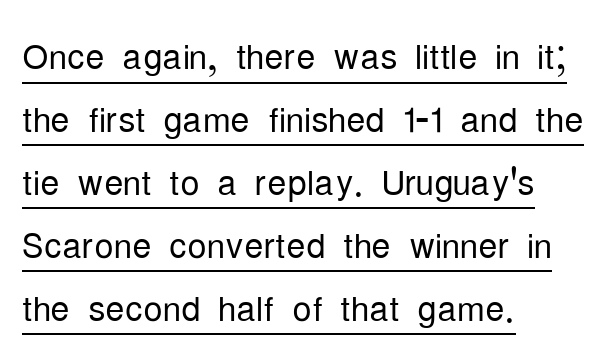
This is underlined copy, the kind a proofreader might mark for attention. There is no visible air inserted between adjacent glyphs. Regular leading. Notice how the stems are strictly vertical — no italics here. Are there feet on the stems? There aren't — it's a sans. Horizontal alignment here is leftward, the default for most running prose.
